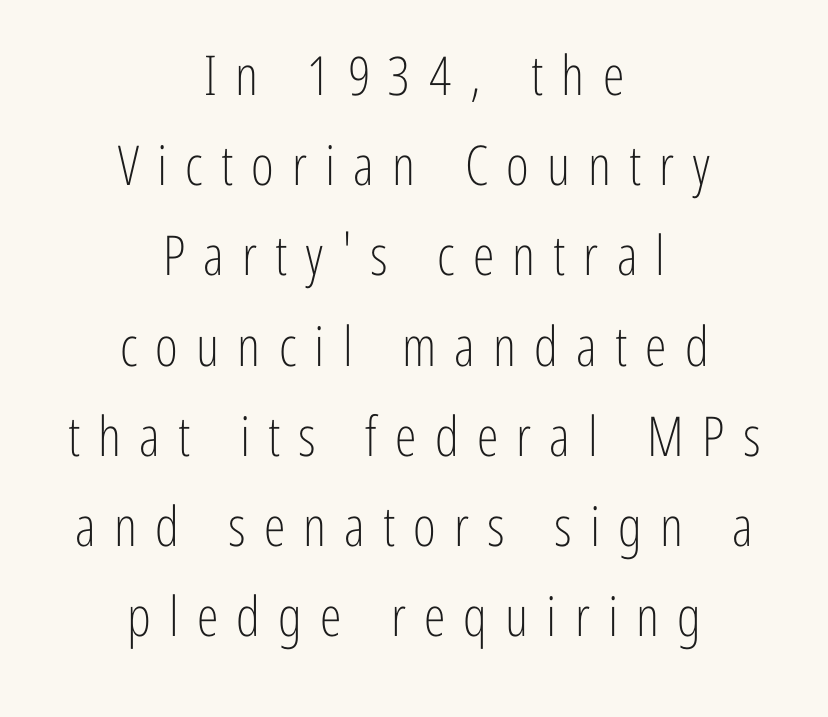
Q: Is the text bold? A: No.
Q: Is the text italic (slanted)? A: No, it is upright.
Q: Is the typeface a serif or a sans-serif typeface? A: Sans-serif.
Q: Is the text underlined? A: No.
Q: How is the paragraph aligned? A: Centered.
Q: Is the spacing between letters normal or unusually wide? A: Unusually wide.
Q: Is the spacing between lines tight, normal or loose? A: Normal.
Q: Width (condensed, normal, or wide)? A: Condensed.
Q: Stroke contrast? A: Low.
Q: x-height? A: Medium.
Q: Monospaced? A: No.
